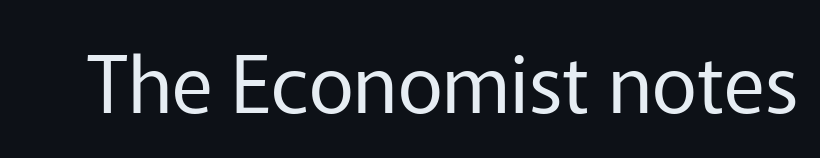
{"serif": "no", "italic": "no", "bold": "no", "weight": "regular", "width": "normal", "stroke_contrast": "low", "x_height": "medium", "monospaced": "no", "underline": "no", "letter_spacing": "normal", "letter_spacing_em": 0.0, "glyph_px": 78}
